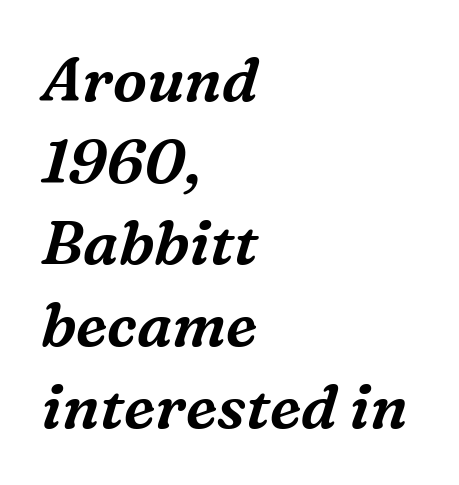
The rendering uses natural spacing where letterforms have individual widths. In terms of letterform style, serifs are clearly present. Quick note: underline off. Vertically, the passage feels balanced, rows spaced as you'd expect.
